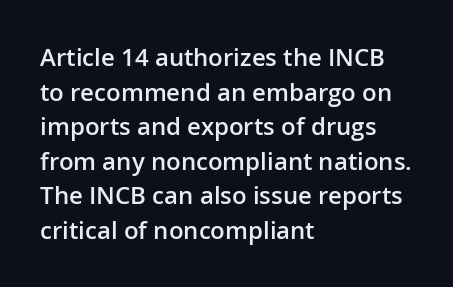
{"italic": "no", "bold": "semi", "underline": "no", "align": "left", "line_spacing": "normal", "line_spacing_ratio": 1.44, "letter_spacing": "normal", "letter_spacing_em": 0.0, "glyph_px": 24}
